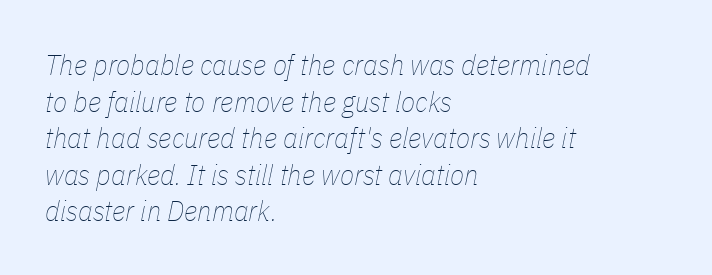
No extra tracking has been applied to these lines. Each stroke keeps to a modest, everyday thickness or less. Underlining? Definitely not there. This sample has the flowing, uneven cadence of proportional lettering. A typesetter would mark this as italic.
